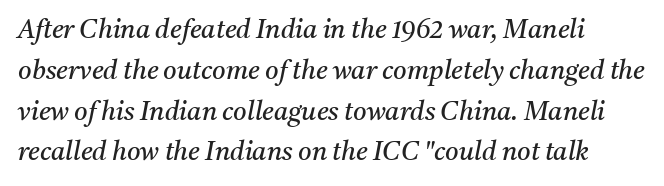
{"italic": "yes", "lean": "right", "slant_degrees": 11, "bold": "no", "underline": "no", "line_spacing": "normal", "line_spacing_ratio": 1.57, "letter_spacing": "normal", "letter_spacing_em": 0.0, "glyph_px": 26}
